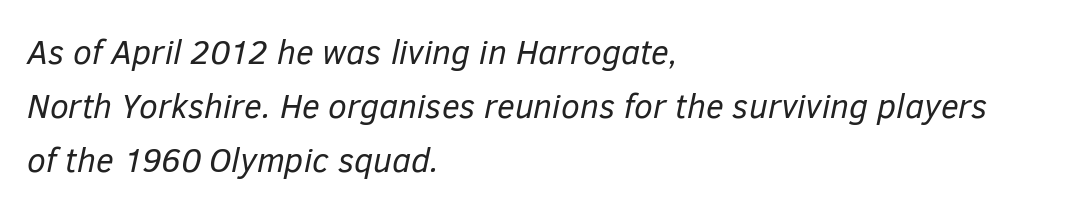
The glyphs look as if they've been sheared to an angle. This block has exactly the height ordinary leading produces. Each letter keeps its own natural width here, so spacing adapts to shape. Between one letter and the next there's only the usual sliver of space. Line beginnings align vertically; line endings do not. Nothing heavy about these letters — not bold at all.
